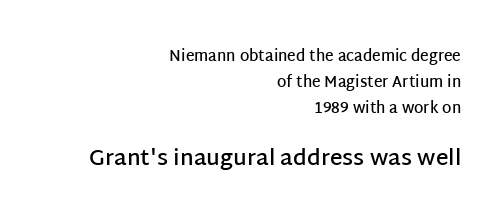
The text block is weighted toward the right margin, trailing off unevenly leftward. Visually, the bottom section dominates because its glyphs are scaled up. Stems and bowls a touch heavier than normal — semibold. The gap between lines stays unmarked. Characters follow at the spacing the type designer built in. Italic? Not at all — the glyphs are vertical.
